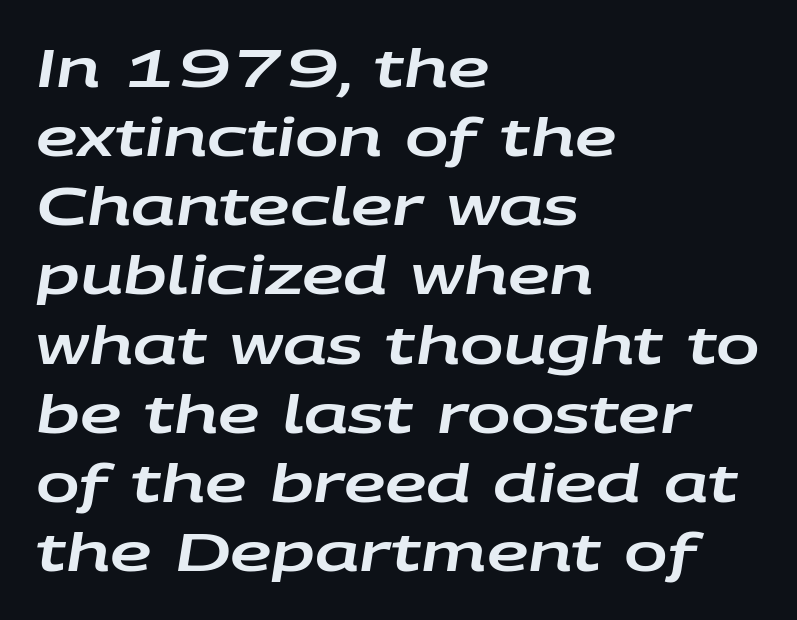
Short note: letters normally spaced. One glance says typical: line gaps are just what's usual. The lines in this sample share a left origin and differ only in where they stop. The text carries the slant typical of an italic or oblique font.
